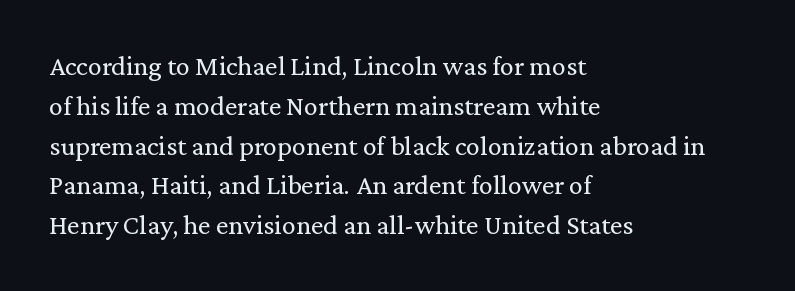
The line texture is even and compact thanks to regular tracking. Bare-footed words on every line. Every row of glyphs begins at an identical x-position on the left. Honestly, the row spacing looks completely unremarkable.
